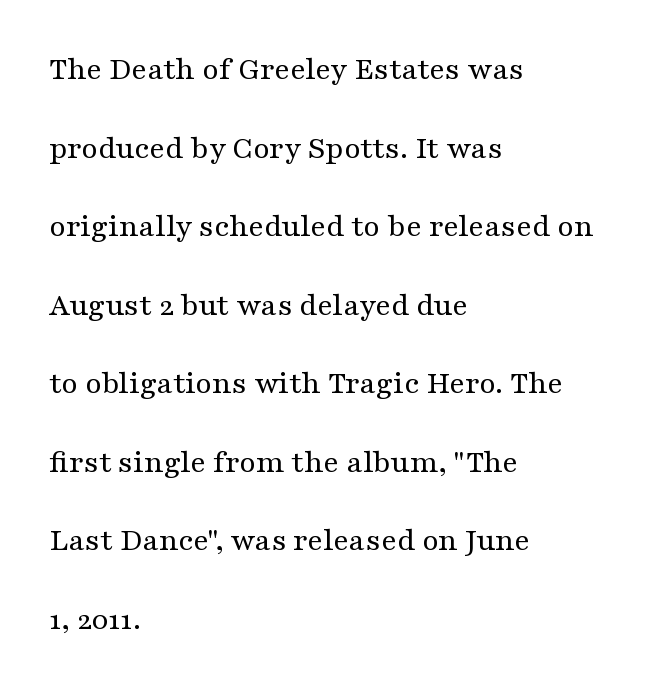
Whoever set this chose breathing room over compactness in the vertical rhythm. You could call the tracking neutral — neither tight nor loose. Here the designer chose a conventional face with non-uniform glyph widths. The passage shown is not bold in any degree.
